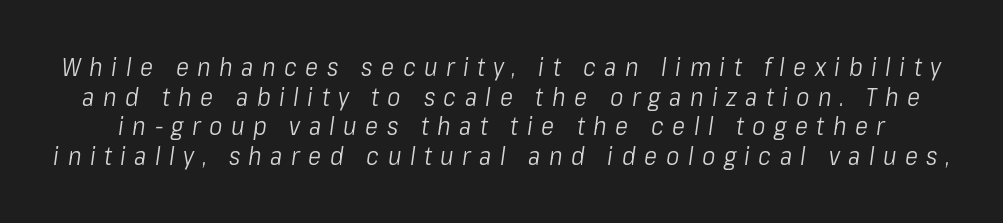
Q: Is the text bold? A: No.
Q: Is the text italic (slanted)? A: Yes, it leans right by about 8 degrees.
Q: Is the text underlined? A: No.
Q: Is the spacing between letters normal or unusually wide? A: Unusually wide.
